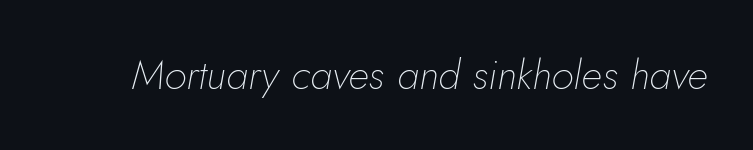
{"italic": "yes", "lean": "right", "slant_degrees": 5, "bold": "no", "weight": "thin", "width": "normal", "stroke_contrast": "low", "x_height": "small", "monospaced": "no", "underline": "no", "letter_spacing": "normal", "letter_spacing_em": 0.0, "glyph_px": 41}
